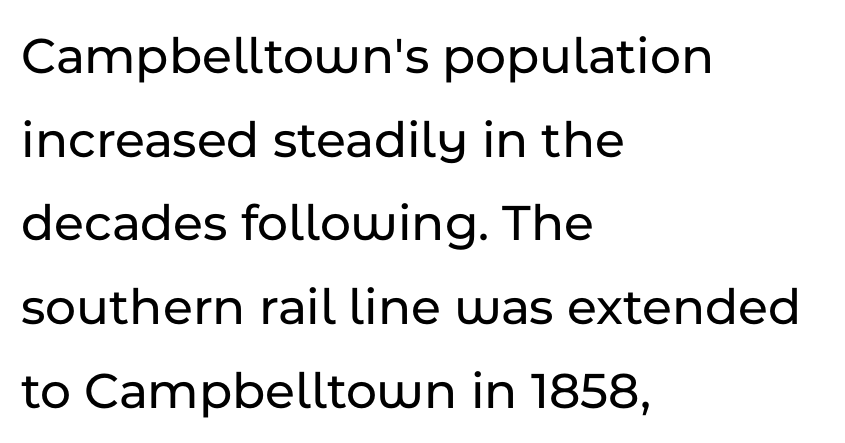
The line texture is even and compact thanks to regular tracking. The lines are quadded left. The lettering holds an erect, upright posture throughout. Regarding leading, the lines here are spaced in the standard way. These lines are rendered in a variable-pitch font.
